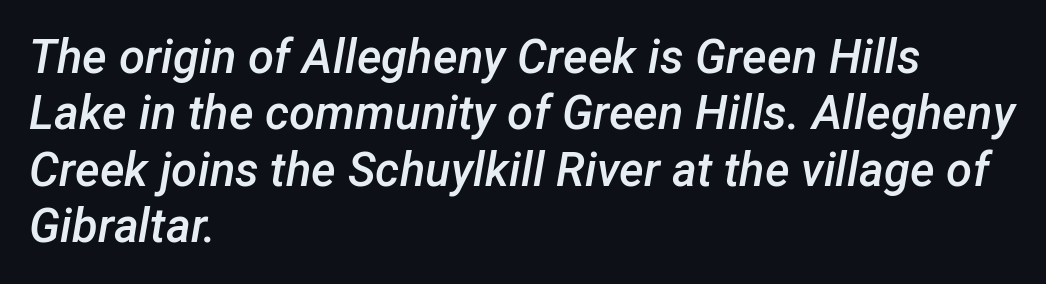
The image shows 47 px semibold type, italic (leaning right); set left-aligned, line spacing 1.2x, normal letter spacing, not underlined; low stroke contrast and a medium x-height.
